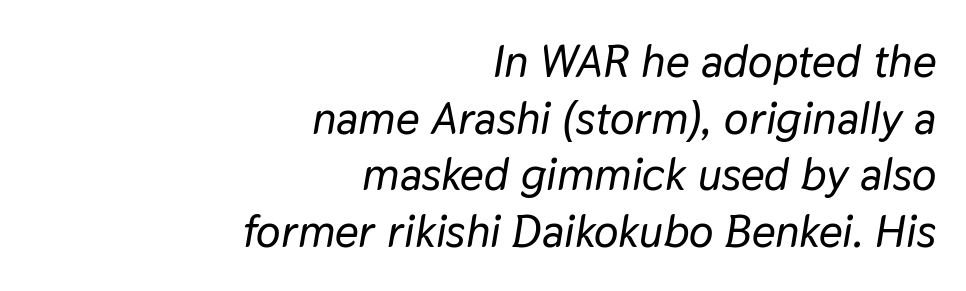
Q: Is the text italic (slanted)? A: Yes, it leans right by about 9 degrees.
Q: Is the text underlined? A: No.
Q: How is the paragraph aligned? A: Right-aligned.
Q: Is the spacing between letters normal or unusually wide? A: Normal.
Q: Width (condensed, normal, or wide)? A: Normal.
Q: Stroke contrast? A: Low.
Q: x-height? A: Medium.
Q: Monospaced? A: No.
